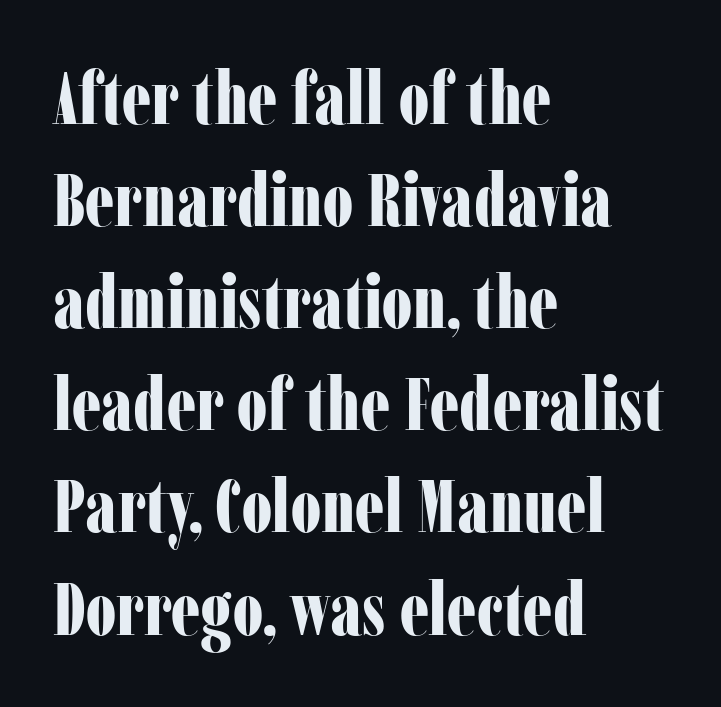
Caption: standard tracking, unaltered. Classification — serif. The sample has been set heavy, in full bold. Quick note: underline off.
